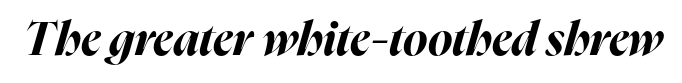
{"italic": "yes", "lean": "right", "slant_degrees": 16, "bold": "yes", "weight": "bold", "width": "normal", "stroke_contrast": "high", "x_height": "medium", "monospaced": "no", "underline": "no", "letter_spacing": "normal", "letter_spacing_em": 0.0, "glyph_px": 46}
